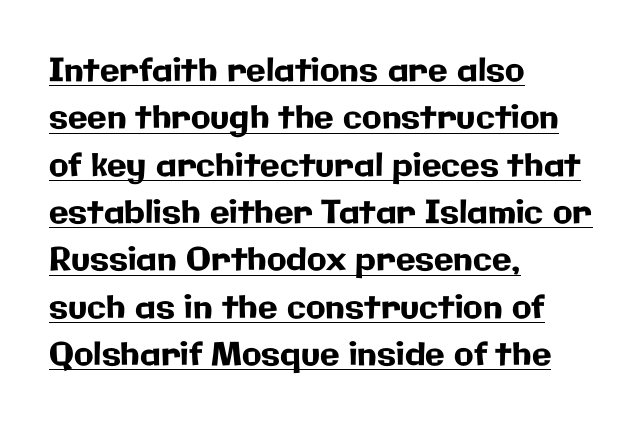
{"serif": "no", "italic": "no", "width": "normal", "stroke_contrast": "low", "x_height": "medium", "monospaced": "no", "underline": "yes", "align": "left", "line_spacing": "normal", "line_spacing_ratio": 1.48, "letter_spacing": "normal", "letter_spacing_em": 0.0, "glyph_px": 32}
